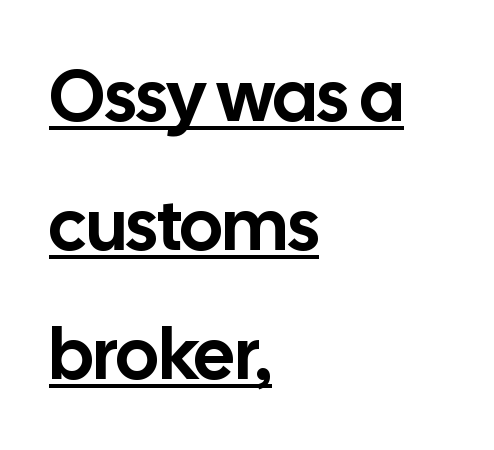
Q: Is the text italic (slanted)? A: No, it is upright.
Q: Is the typeface a serif or a sans-serif typeface? A: Sans-serif.
Q: Is the text underlined? A: Yes.
Q: How is the paragraph aligned? A: Left-aligned.
Q: Is the spacing between letters normal or unusually wide? A: Normal.
Q: Width (condensed, normal, or wide)? A: Normal.
Q: Stroke contrast? A: Low.
Q: x-height? A: Medium.
Q: Monospaced? A: No.
